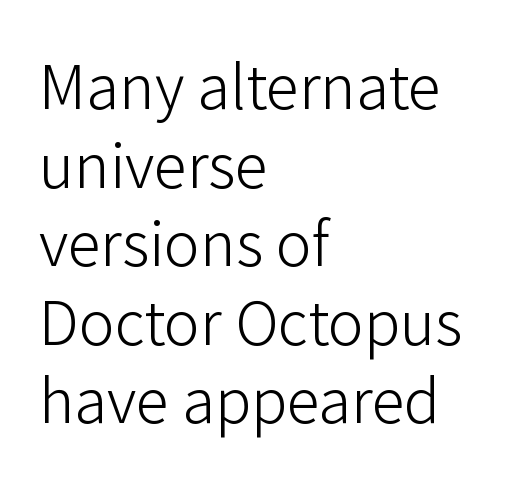
The image shows 60 px light sans-serif type, upright; set left-aligned, normal line spacing (1.31x), normal letter spacing, not underlined; low stroke contrast and a medium x-height.
